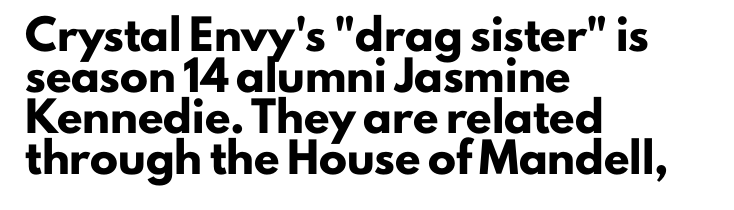
{"serif": "no", "italic": "no", "bold": "yes", "weight": "heavy", "width": "normal", "stroke_contrast": "low", "x_height": "small", "monospaced": "no", "underline": "no", "align": "left", "line_spacing": "normal", "line_spacing_ratio": 1.47, "letter_spacing": "normal", "letter_spacing_em": 0.0, "glyph_px": 28}
